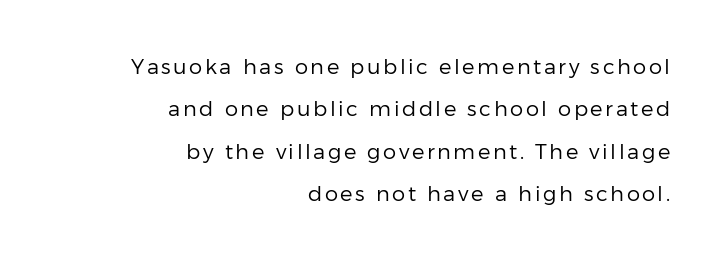
Stem width sits at or under what a default text font uses. Unmarked baselines from the first word to the last. Tall strokes in this sample are plumb rather than angled. This sample is right-justified, so line beginnings fall wherever the words allow.
